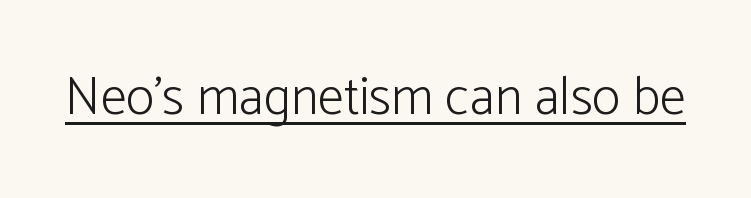
No italicization has been applied; the sample stays upright. Letterform terminals end flat and unadorned throughout the passage. Bold? No — there's no thickening of the strokes. This sample carries an underscore along the baseline area. Each letter keeps its own natural width here, so spacing adapts to shape.
